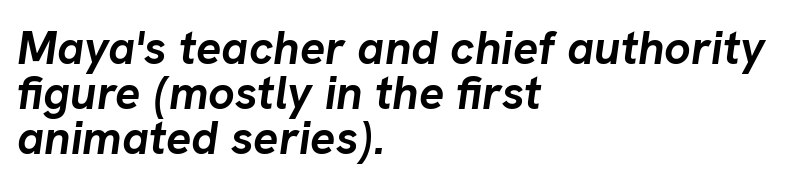
{"italic": "yes", "lean": "right", "slant_degrees": 8, "bold": "yes", "weight": "semibold", "width": "normal", "stroke_contrast": "low", "x_height": "medium", "monospaced": "no", "underline": "no", "align": "left", "line_spacing": "tight", "line_spacing_ratio": 0.96, "letter_spacing": "normal", "letter_spacing_em": 0.0, "glyph_px": 47}
